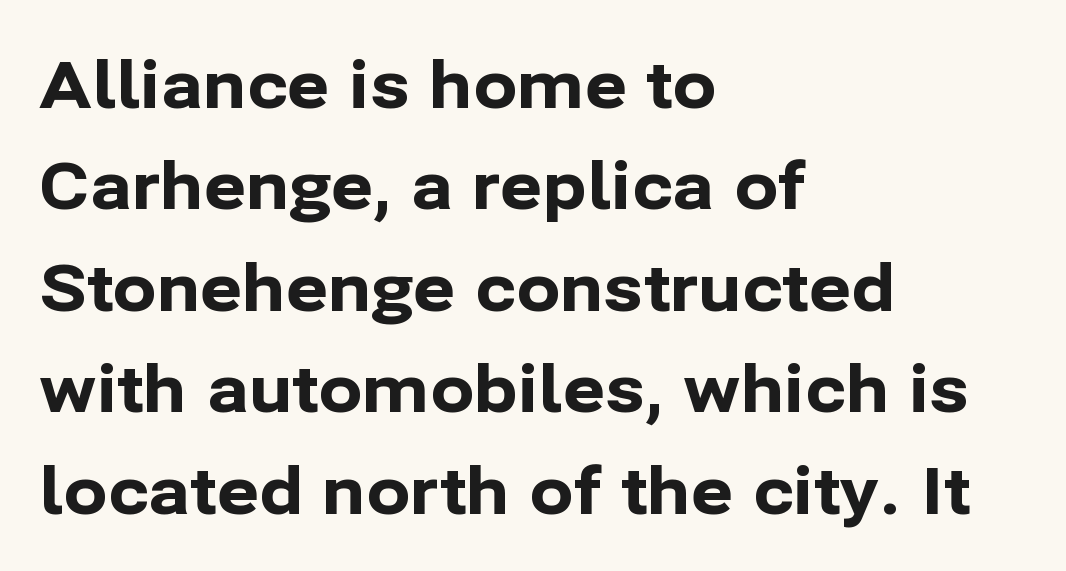
The image shows 65 px bold sans-serif type, upright; set left-aligned, normal line spacing (1.56x), normal letter spacing, not underlined; low stroke contrast and a medium x-height.
